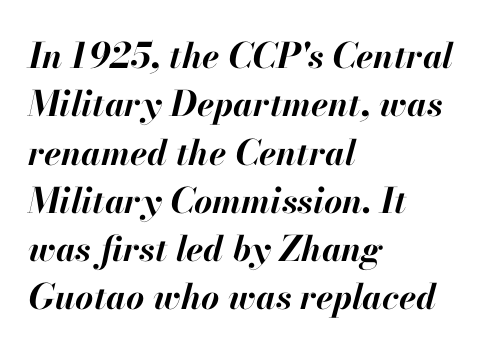
The image shows 35 px bold type, italic (leaning right); set left-aligned, normal line spacing (1.38x), normal letter spacing, not underlined; high stroke contrast and a small x-height.
